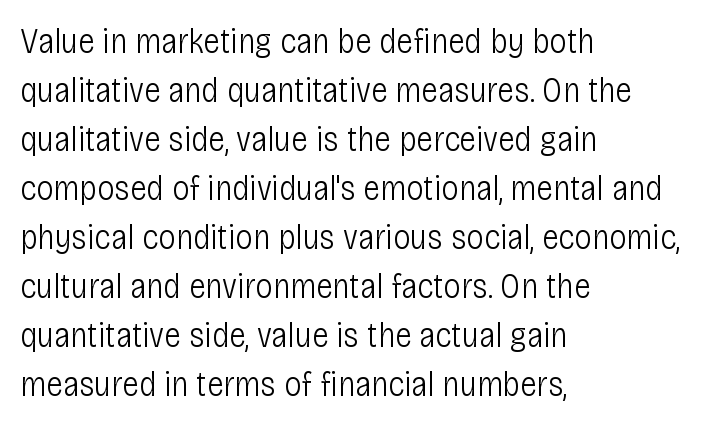
The image shows 35 px light, condensed sans-serif type, upright; set left-aligned, normal line spacing (1.4x), normal letter spacing, not underlined; low stroke contrast and a large x-height.
